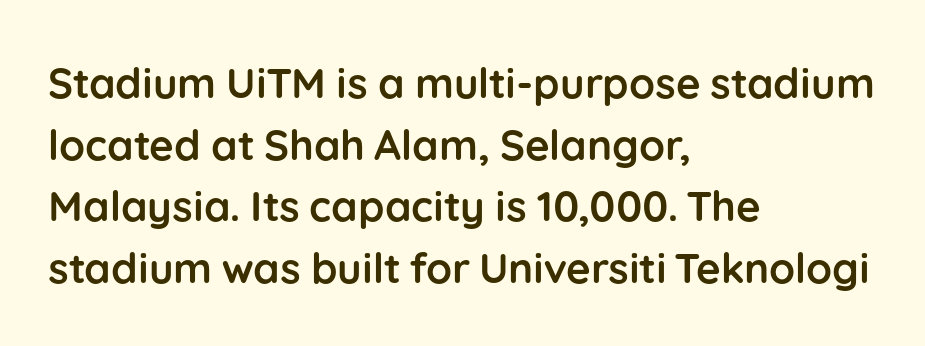
Horizontal bands of white between lines are of average thickness. Heft: maximum for text — a bold. Nobody touched the tracking dial on this one. The passage shown is typeset with a sans-serif family. Nobody drew a line under any word here. Is there any slant? The stems are plumb.
